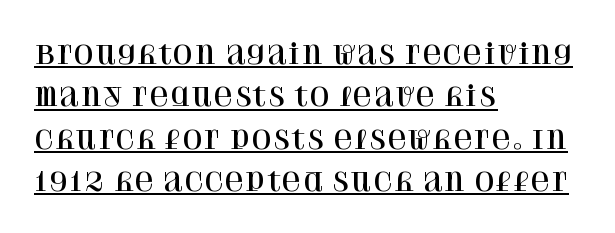
The image shows 26 px text type, upright; set left-aligned, normal line spacing (1.63x), normal letter spacing, underlined.
